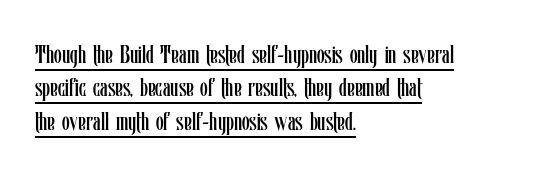
Casual observation: everything's shoved over to the left. Between one letter and the next there's only the usual sliver of space. Underlining? Definitely there. This is the regular roman posture of the typeface.
